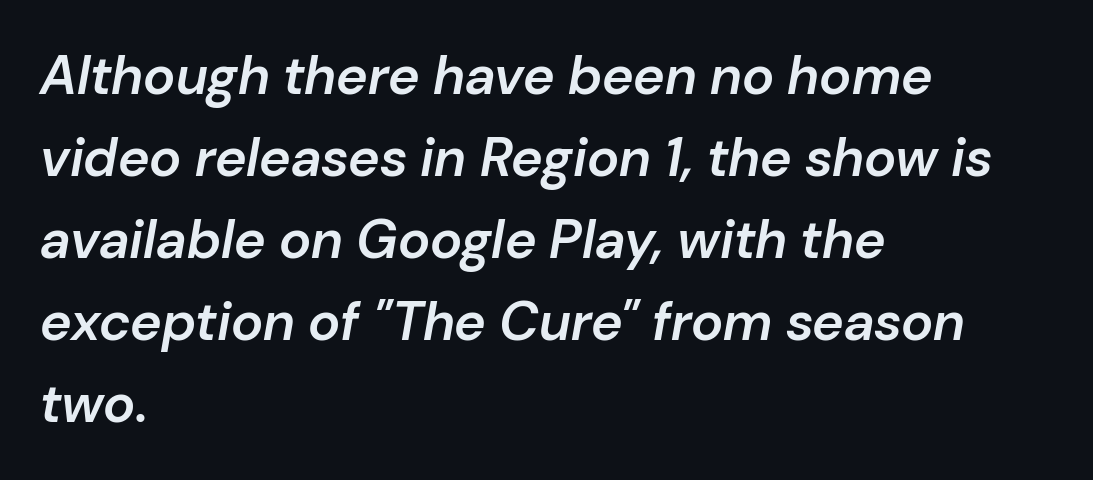
The image shows 54 px semibold type, italic (leaning right); set left-aligned, normal line spacing (1.52x), normal letter spacing, not underlined; low stroke contrast and a medium x-height.
